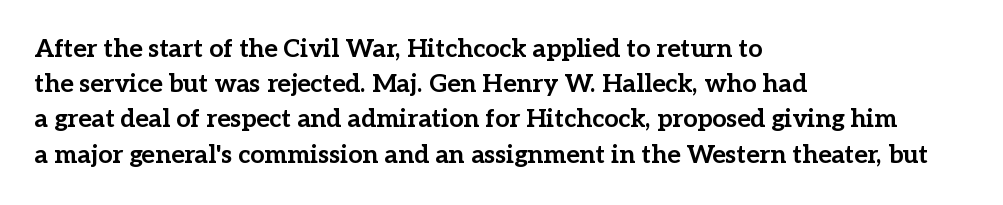
Here the glyphs are tracked normally, forming tight word shapes. Posture: upright roman. Plain, unruled lines of type. Leading matches the norm, producing a regular column.
